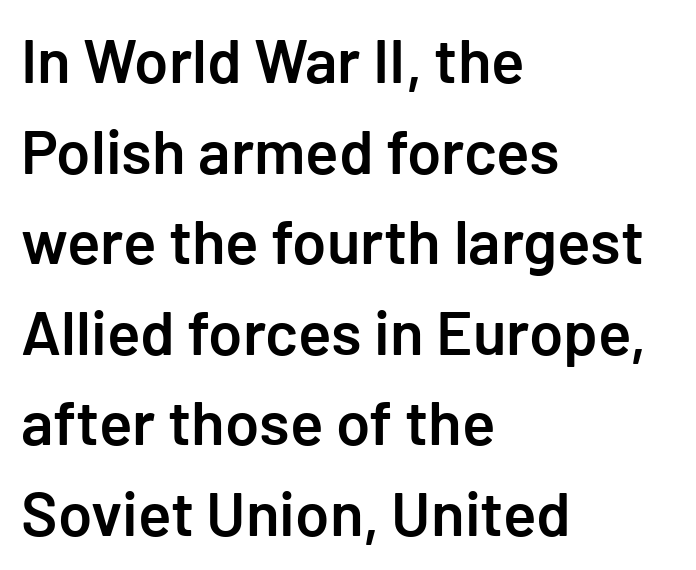
{"serif": "no", "italic": "no", "bold": "semi", "weight": "semibold", "width": "normal", "stroke_contrast": "low", "x_height": "medium", "underline": "no", "align": "left", "line_spacing": "normal", "line_spacing_ratio": 1.46, "letter_spacing": "normal", "letter_spacing_em": 0.0, "glyph_px": 62}
